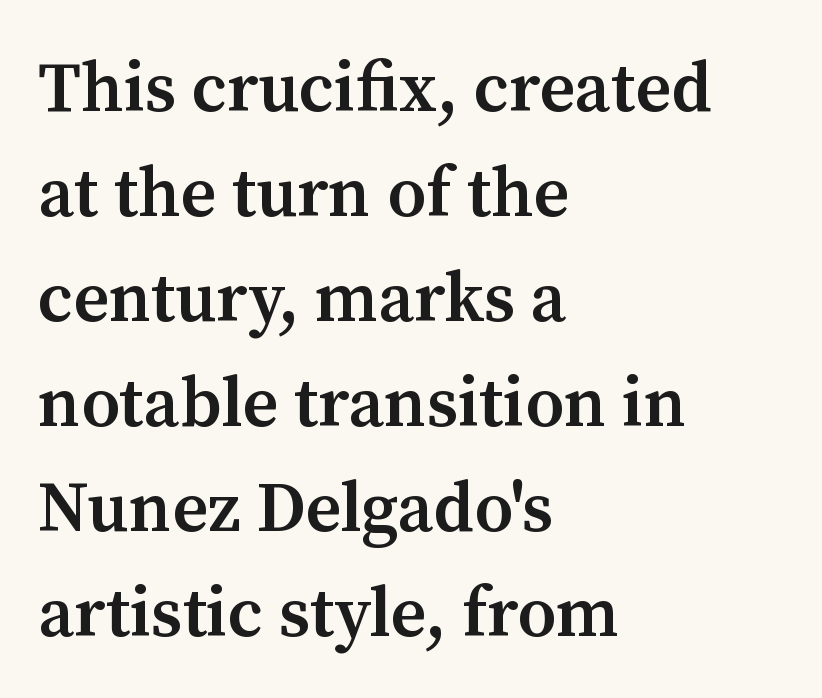
Q: Is the text bold? A: Semi-bold.
Q: Is the text italic (slanted)? A: No, it is upright.
Q: Is the typeface a serif or a sans-serif typeface? A: Serif.
Q: Is the text underlined? A: No.
Q: How is the paragraph aligned? A: Left-aligned.
Q: Is the spacing between letters normal or unusually wide? A: Normal.
Q: Is the spacing between lines tight, normal or loose? A: Normal.
Q: Width (condensed, normal, or wide)? A: Normal.
Q: Stroke contrast? A: Medium.
Q: x-height? A: Medium.
Q: Monospaced? A: No.
